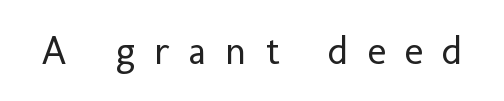
Q: Is the text bold? A: No.
Q: Is the text italic (slanted)? A: No, it is upright.
Q: Is the typeface a serif or a sans-serif typeface? A: Sans-serif.
Q: Is the text underlined? A: No.
Q: Is the spacing between letters normal or unusually wide? A: Unusually wide.
Q: Width (condensed, normal, or wide)? A: Normal.
Q: Stroke contrast? A: Low.
Q: x-height? A: Medium.
Q: Monospaced? A: No.
